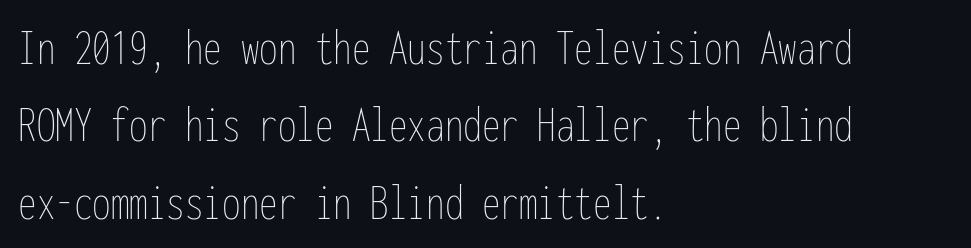
A classic flush-left, rag-right setting is used for this passage. Posture: straight, roman, zero tilt. Honestly, there is no underline to notice here at all. Rows of type keep a routine distance in the vertical direction.
